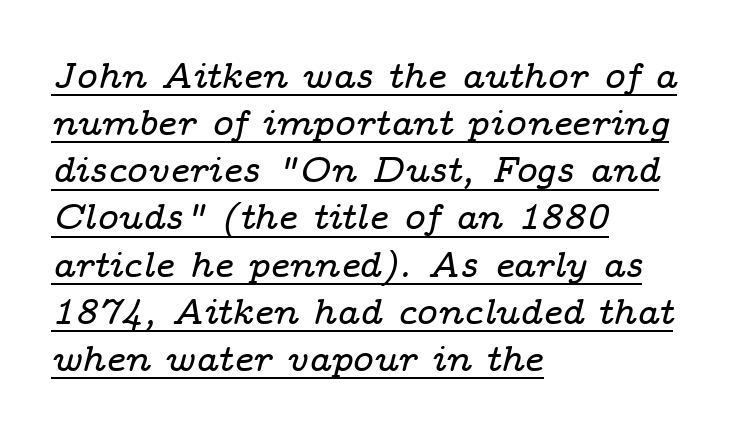
{"serif": "yes", "italic": "yes", "lean": "right", "slant_degrees": 14, "width": "wide", "stroke_contrast": "low", "x_height": "medium", "monospaced": "no", "underline": "yes", "align": "left", "line_spacing": "normal", "line_spacing_ratio": 1.31, "letter_spacing": "normal", "letter_spacing_em": 0.0, "glyph_px": 36}
